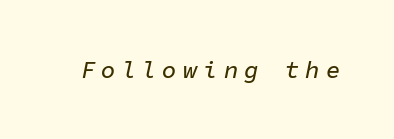
{"italic": "yes", "lean": "right", "slant_degrees": 11, "underline": "no", "letter_spacing": "wide", "letter_spacing_em": 0.25, "glyph_px": 24}
